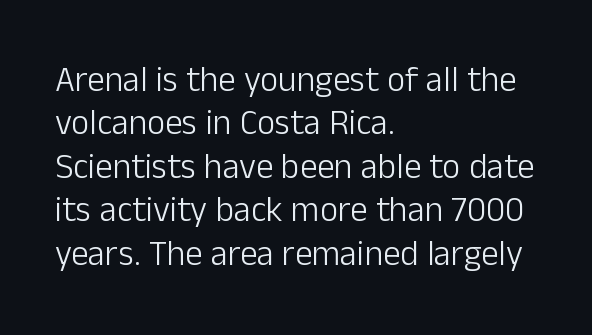
Q: Is the text bold? A: No.
Q: Is the text italic (slanted)? A: No, it is upright.
Q: Is the typeface a serif or a sans-serif typeface? A: Sans-serif.
Q: Is the text underlined? A: No.
Q: How is the paragraph aligned? A: Left-aligned.
Q: Is the spacing between letters normal or unusually wide? A: Normal.
Q: Width (condensed, normal, or wide)? A: Normal.
Q: Stroke contrast? A: Low.
Q: x-height? A: Medium.
Q: Monospaced? A: No.
